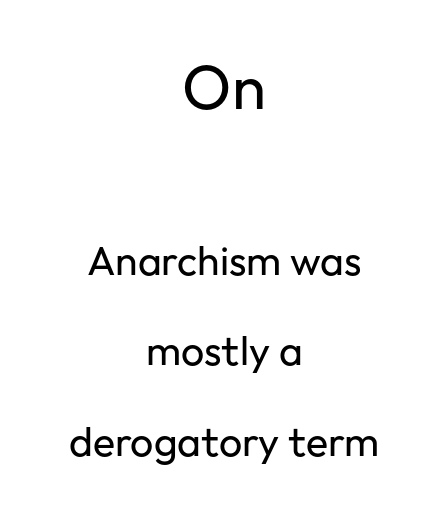
{"serif": "no", "italic": "no", "bold": "no", "weight": "regular", "width": "normal", "stroke_contrast": "low", "x_height": "medium", "monospaced": "no", "underline": "no", "align": "center", "line_spacing": "loose", "line_spacing_ratio": 2.21, "letter_spacing": "normal", "letter_spacing_em": 0.0, "larger_block": "first", "size_ratio": 1.51, "glyph_px": 62}
